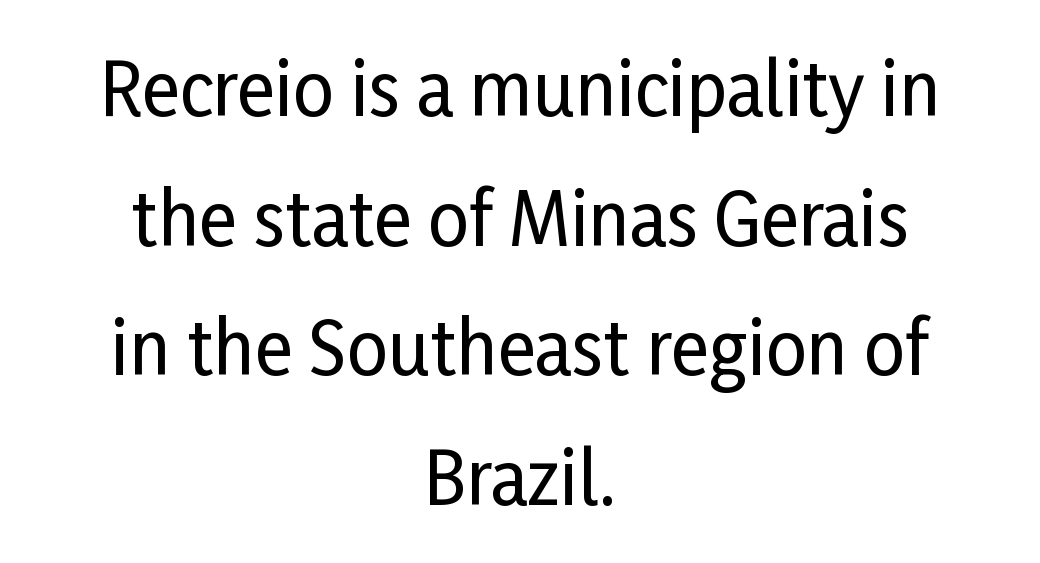
{"serif": "no", "italic": "no", "width": "condensed", "stroke_contrast": "low", "x_height": "medium", "monospaced": "no", "underline": "no", "align": "center", "line_spacing_ratio": 1.8, "letter_spacing": "normal", "letter_spacing_em": 0.0, "glyph_px": 72}
